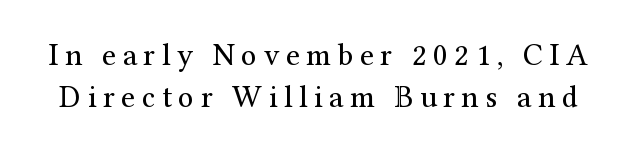
This is the regular roman posture of the typeface. Letter spacing: wide. Note the varied advance widths — an 'i' is clearly narrower than an 'm'. The text was rendered using a seriffed face with decorative stroke endings. Lines of text with bare space underneath.
